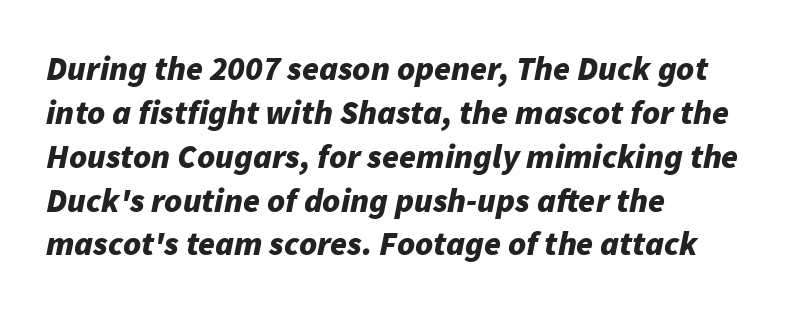
This sample uses plain, unmodified letter spacing. The rendering uses a bold face; every stroke is thick and dark. When letters slant like this, we call the style italic. Glance below the letters and you will spot only blank space.
